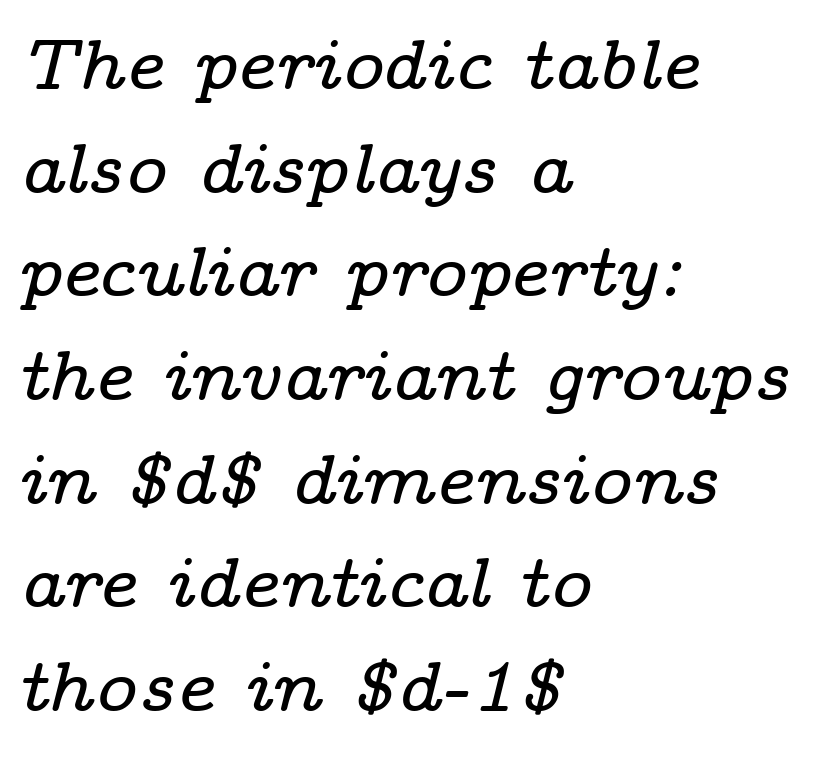
Are there feet on the stems? There are — it's a serif. Think of a printed novel: that variable character pitch is what you see here. How are the letters spaced? Ordinarily, with no added tracking. The rows are spaced the way most documents space them. A bare baseline throughout the passage.
